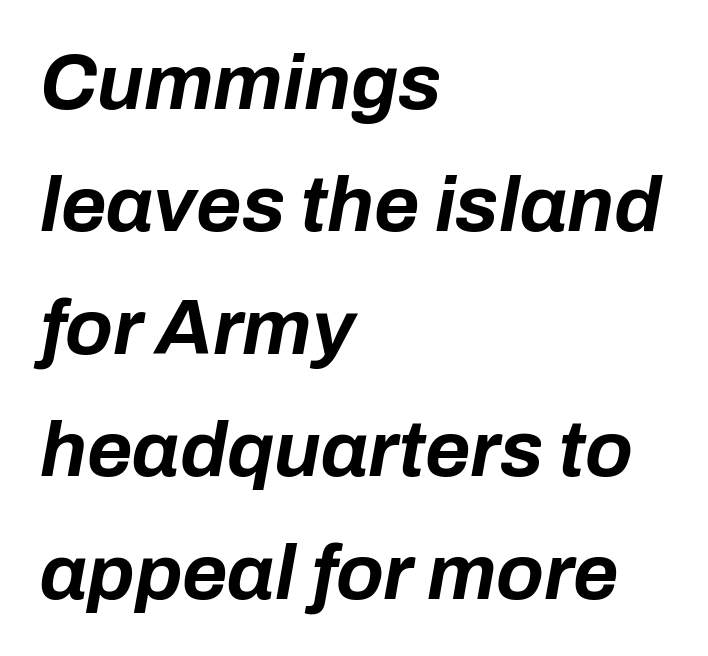
The image shows 78 px bold type, italic (leaning right); set left-aligned, normal line spacing (1.57x), normal letter spacing, not underlined; low stroke contrast and a medium x-height.
